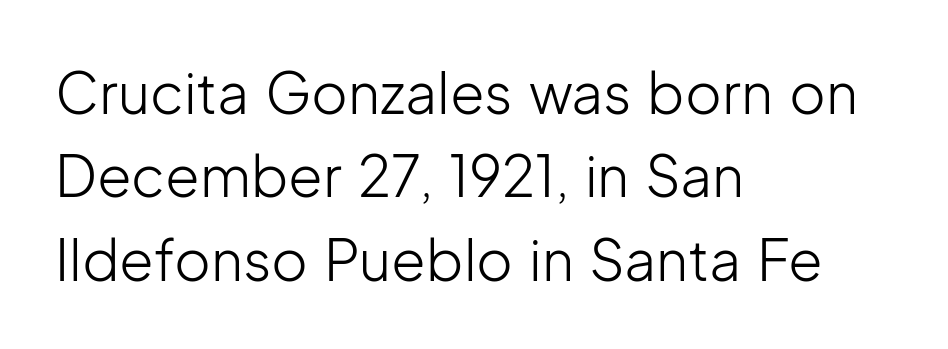
Q: Is the text bold? A: No.
Q: Is the text italic (slanted)? A: No, it is upright.
Q: Is the typeface a serif or a sans-serif typeface? A: Sans-serif.
Q: Is the text underlined? A: No.
Q: How is the paragraph aligned? A: Left-aligned.
Q: Is the spacing between letters normal or unusually wide? A: Normal.
Q: Is the spacing between lines tight, normal or loose? A: Normal.
Q: Width (condensed, normal, or wide)? A: Normal.
Q: Stroke contrast? A: Low.
Q: x-height? A: Medium.
Q: Monospaced? A: No.
